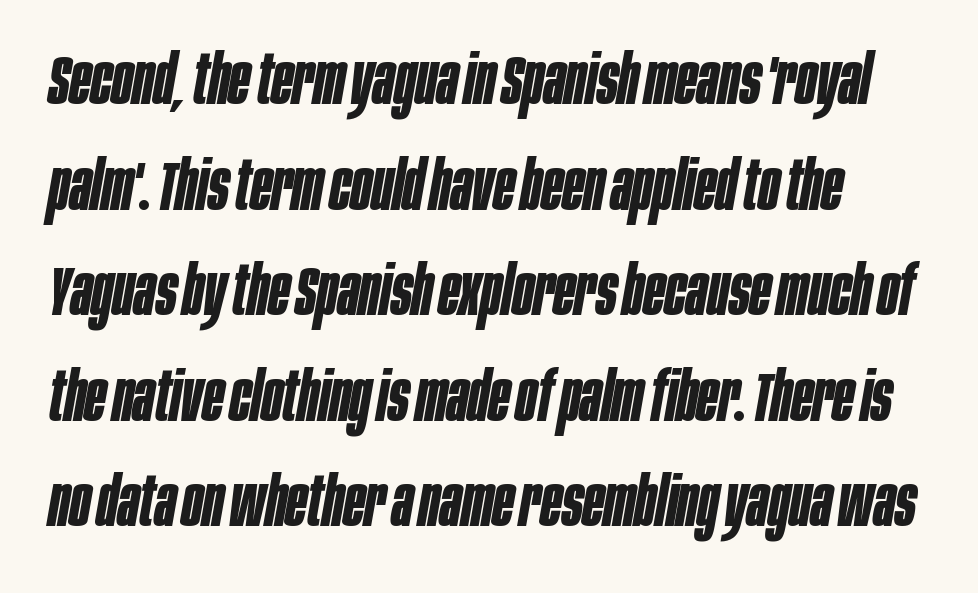
Q: Is the text bold? A: Yes.
Q: Is the text italic (slanted)? A: Yes, it leans right by about 10 degrees.
Q: Is the text underlined? A: No.
Q: Is the spacing between letters normal or unusually wide? A: Normal.
Q: Is the spacing between lines tight, normal or loose? A: Normal.
Q: Width (condensed, normal, or wide)? A: Condensed.
Q: Stroke contrast? A: Low.
Q: x-height? A: Large.
Q: Monospaced? A: No.
